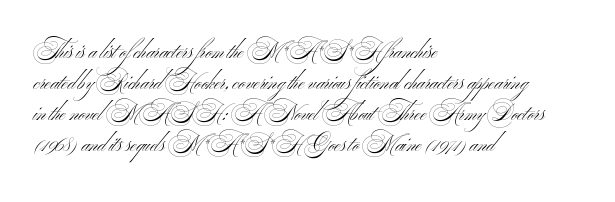
{"bold": "no", "underline": "no", "align": "left", "line_spacing": "normal", "line_spacing_ratio": 1.47, "letter_spacing": "normal", "letter_spacing_em": 0.0, "glyph_px": 21}
